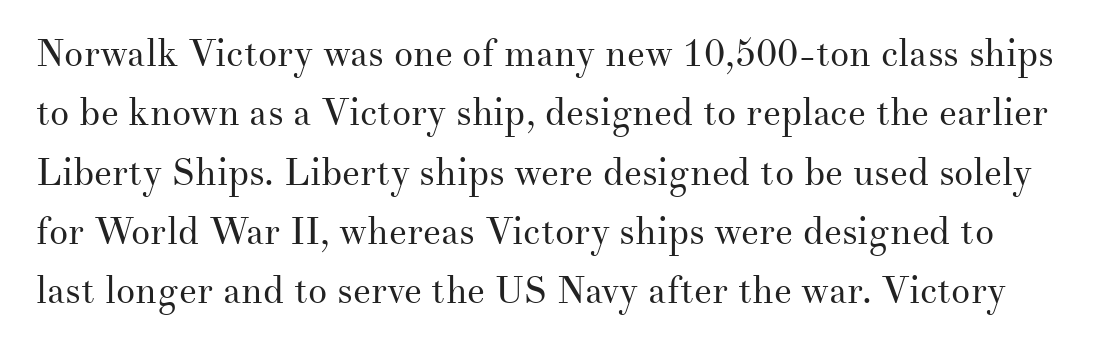
Q: Is the text bold? A: No.
Q: Is the text italic (slanted)? A: No, it is upright.
Q: Is the typeface a serif or a sans-serif typeface? A: Serif.
Q: Is the text underlined? A: No.
Q: Is the spacing between letters normal or unusually wide? A: Normal.
Q: Is the spacing between lines tight, normal or loose? A: Normal.
Q: Width (condensed, normal, or wide)? A: Normal.
Q: Stroke contrast? A: Medium.
Q: x-height? A: Small.
Q: Monospaced? A: No.
